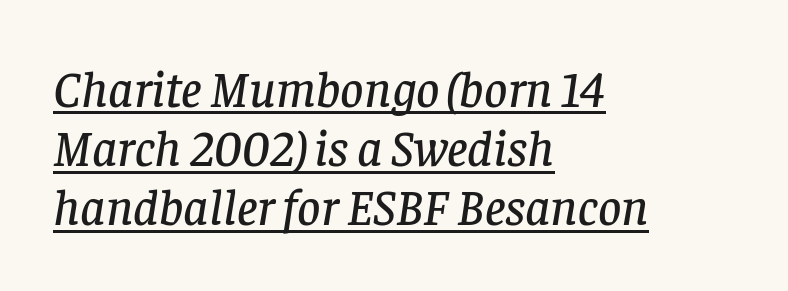
Font category for this specimen: serif. Somebody hit Ctrl+U on this one — the words are underlined. This sample is left-justified, so line endings fall wherever the words run out. Nobody touched the tracking dial on this one.
